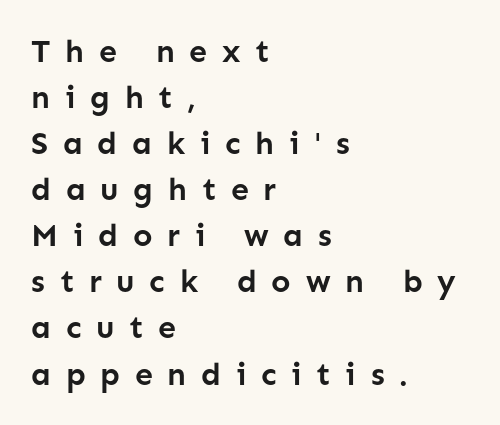
Q: Is the text bold? A: Yes.
Q: Is the text italic (slanted)? A: No, it is upright.
Q: Is the typeface a serif or a sans-serif typeface? A: Sans-serif.
Q: Is the text underlined? A: No.
Q: How is the paragraph aligned? A: Left-aligned.
Q: Is the spacing between letters normal or unusually wide? A: Unusually wide.
Q: Is the spacing between lines tight, normal or loose? A: Normal.
Q: Width (condensed, normal, or wide)? A: Normal.
Q: Stroke contrast? A: Low.
Q: x-height? A: Medium.
Q: Monospaced? A: No.
